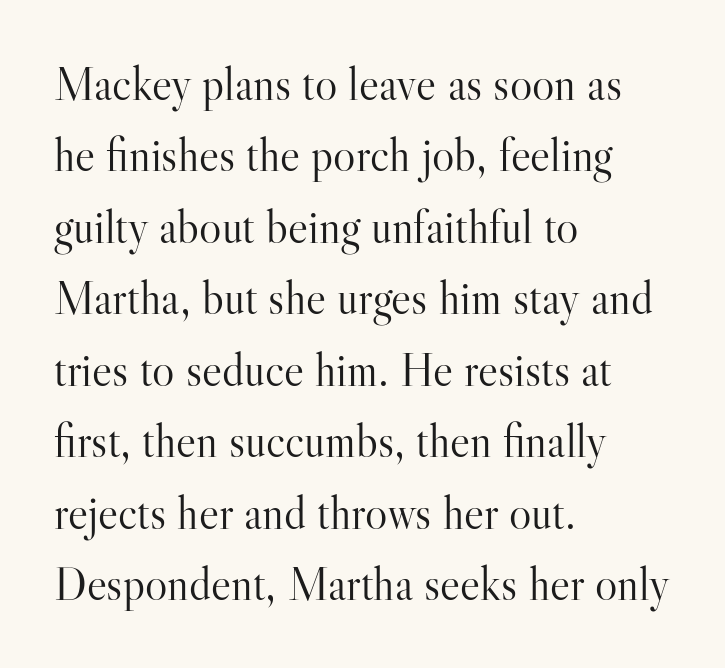
Weight: regular or lighter. Reading down the column, the eye jumps a familiar distance to each next line. The rendering keeps characters at their native spacing. The typography opts for an upright posture over an oblique one. Spacing verdict: proportional, widths tailored to each character. This sample is left-justified, so line endings fall wherever the words run out.
